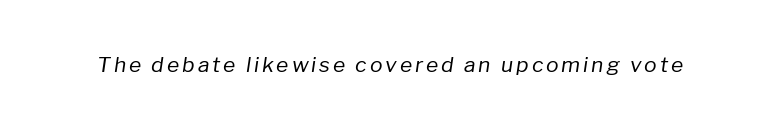
Emphasis-style slanted type is in use. Anything drawn beneath the words? Only blank space. The cut favours lightness, reaching ordinary text weight at its darkest.
